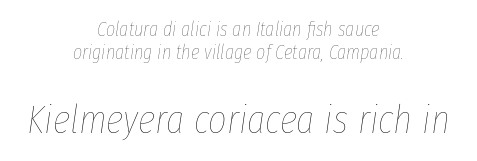
The image shows 40 px thin, condensed type, italic (leaning right); set centered, tight line spacing (1.14x), normal letter spacing, not underlined; the second (bottom) block is 2.0x larger; low stroke contrast and a medium x-height.
